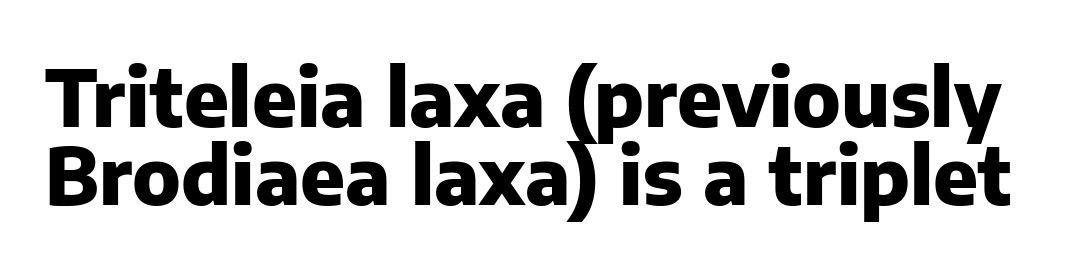
{"serif": "no", "italic": "no", "bold": "yes", "weight": "heavy", "width": "normal", "stroke_contrast": "low", "x_height": "medium", "monospaced": "no", "underline": "no", "line_spacing": "tight", "line_spacing_ratio": 0.99, "letter_spacing": "normal", "letter_spacing_em": 0.0, "glyph_px": 79}
